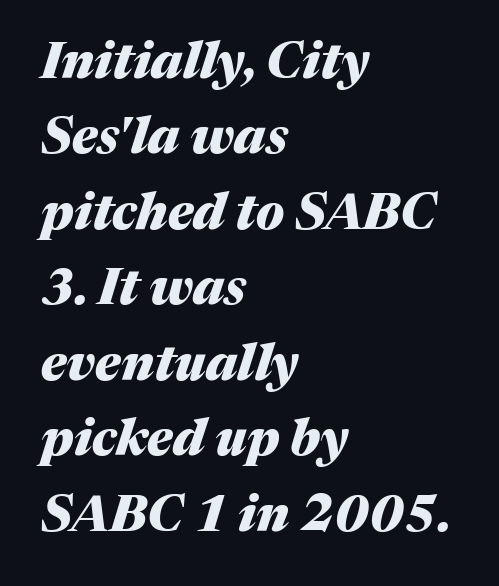
The passage shown is typed in a proportional face where columns would drift. Typeset ragged right — the left edge is the straight one. Does the leading feel generous? No, just average. Just letters on the line, the space beneath them empty. Weight: bold.
